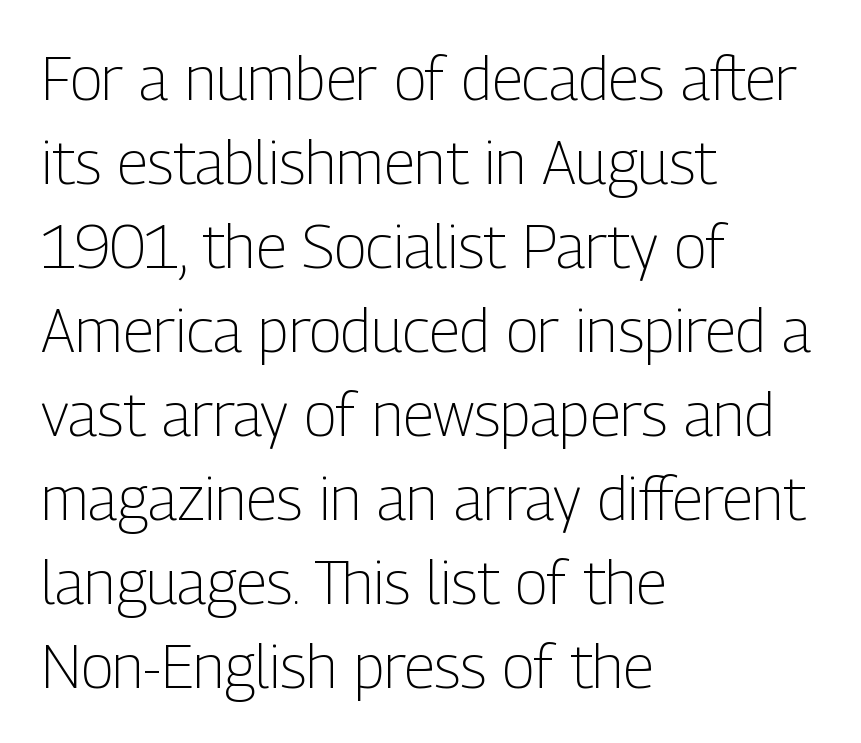
Q: Is the text bold? A: No.
Q: Is the text italic (slanted)? A: No, it is upright.
Q: Is the typeface a serif or a sans-serif typeface? A: Sans-serif.
Q: Is the text underlined? A: No.
Q: How is the paragraph aligned? A: Left-aligned.
Q: Is the spacing between letters normal or unusually wide? A: Normal.
Q: Is the spacing between lines tight, normal or loose? A: Normal.
Q: Width (condensed, normal, or wide)? A: Condensed.
Q: Stroke contrast? A: Low.
Q: x-height? A: Medium.
Q: Monospaced? A: No.
